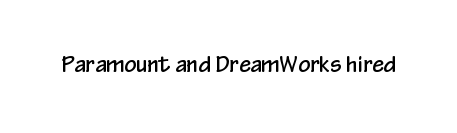
The image shows 21 px text type, upright; set normal letter spacing, not underlined.
